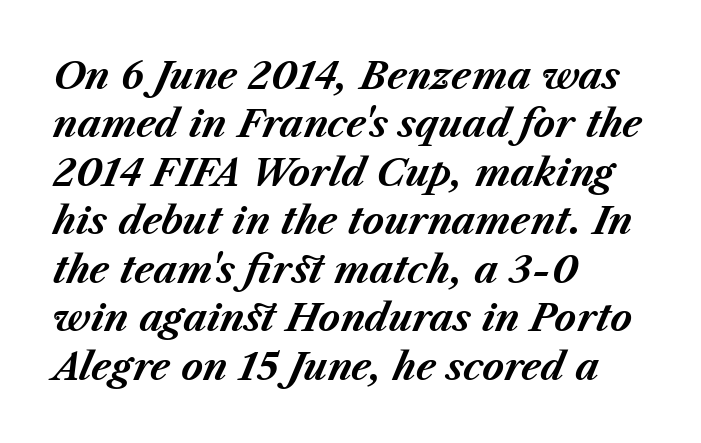
One glance says typical: line gaps are just what's usual. The passage shown is typed in a proportional face where columns would drift. Emphasis-style slanted type is in use. Weight: bold.
